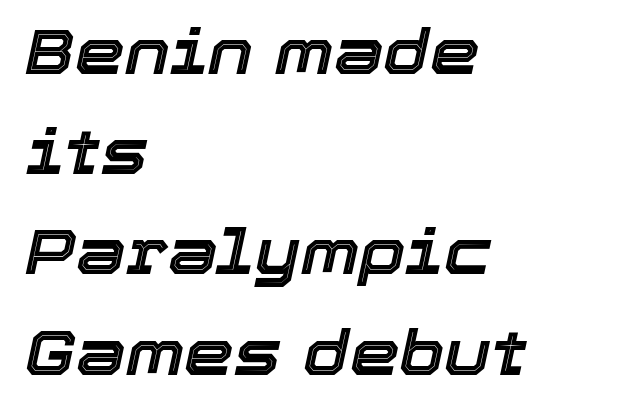
The image shows 63 px text type, italic (leaning right); set left-aligned, normal line spacing (1.59x), normal letter spacing, not underlined; a medium x-height.
